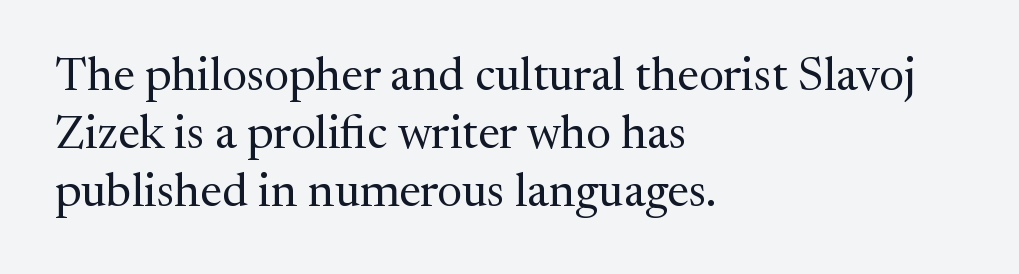
Q: Is the text bold? A: No.
Q: Is the text italic (slanted)? A: No, it is upright.
Q: Is the typeface a serif or a sans-serif typeface? A: Serif.
Q: Is the text underlined? A: No.
Q: How is the paragraph aligned? A: Left-aligned.
Q: Is the spacing between letters normal or unusually wide? A: Normal.
Q: Width (condensed, normal, or wide)? A: Normal.
Q: Stroke contrast? A: Medium.
Q: x-height? A: Medium.
Q: Monospaced? A: No.
